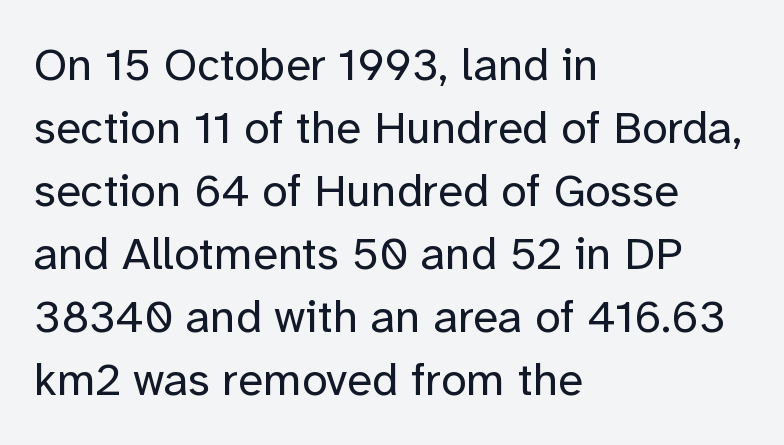
The image shows 46 px regular-weight sans-serif type, upright; set left-aligned, normal line spacing (1.37x), normal letter spacing, not underlined; low stroke contrast and a medium x-height.
